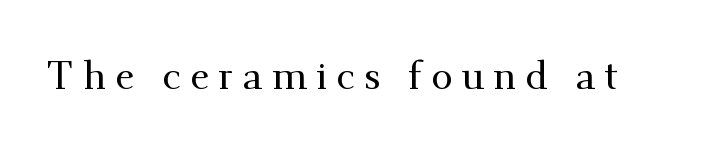
{"serif": "yes", "italic": "no", "width": "normal", "stroke_contrast": "medium", "x_height": "small", "monospaced": "no", "underline": "no", "letter_spacing": "wide", "letter_spacing_em": 0.23, "glyph_px": 39}
